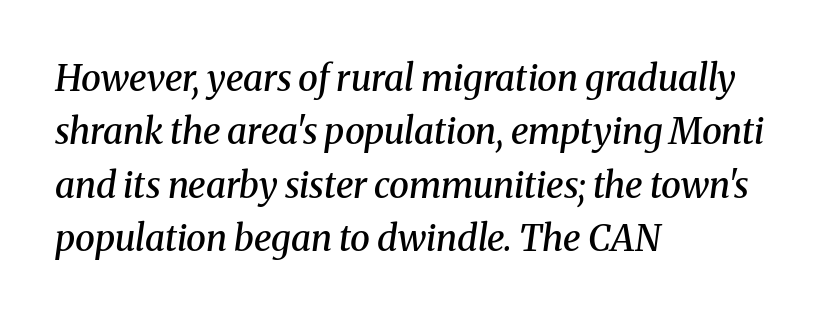
{"serif": "yes", "italic": "yes", "lean": "right", "slant_degrees": 8, "bold": "semi", "weight": "semibold", "width": "normal", "stroke_contrast": "medium", "x_height": "medium", "monospaced": "no", "underline": "no", "align": "left", "line_spacing": "normal", "line_spacing_ratio": 1.48, "letter_spacing": "normal", "letter_spacing_em": 0.0, "glyph_px": 36}
